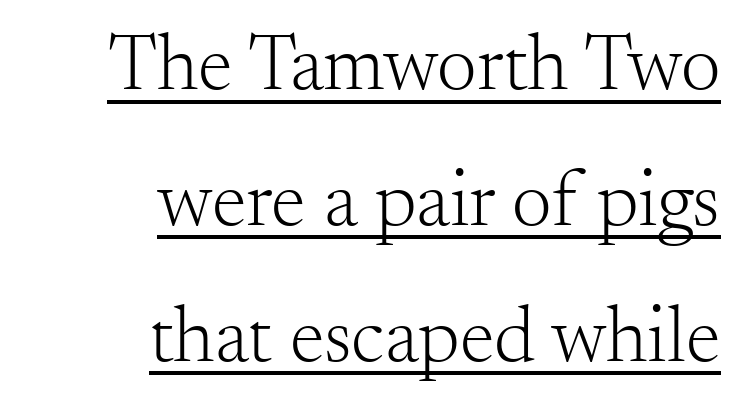
The image shows 79 px light serif type, upright; set right-aligned, line spacing 1.72x, normal letter spacing, underlined; medium stroke contrast and a small x-height.
